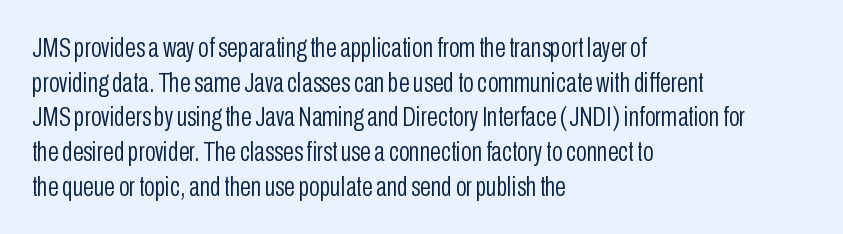
The specimen reads as upright at a glance. Honestly, there is no underline to notice here at all. The passage shown is typeset with a sans-serif family. Look at the tracking — it's just the regular setting, nothing added.
